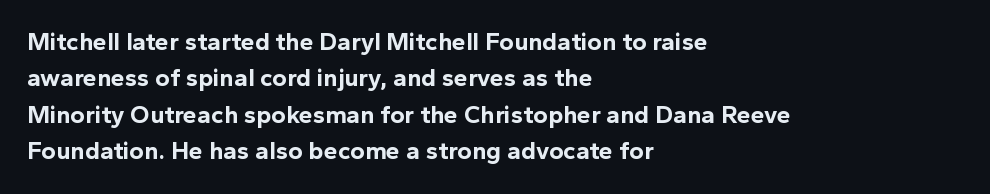
The letters are bold, with thick, heavy strokes. If you measured baseline to baseline, you'd find a middling distance. Posture: straight, roman, zero tilt. No word sits above an underline.
